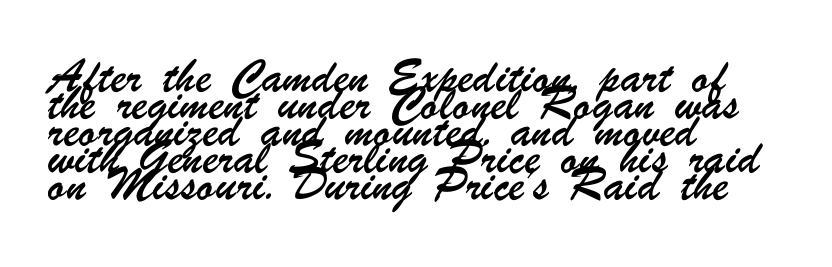
A normal amount of white space separates one row of letters from the next. Compared with typical body copy, the letter spacing here is the same. The space beneath each line is pristine and unruled. The lines in this sample share a left origin and differ only in where they stop.
